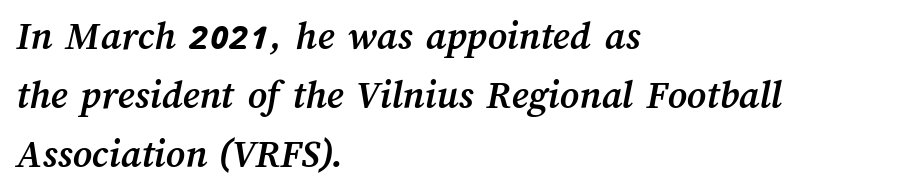
{"bold": "yes", "weight": "semibold", "width": "normal", "stroke_contrast": "medium", "x_height": "medium", "monospaced": "no", "underline": "no", "align": "left", "line_spacing": "normal", "line_spacing_ratio": 1.44, "letter_spacing": "normal", "letter_spacing_em": 0.0, "glyph_px": 41}
